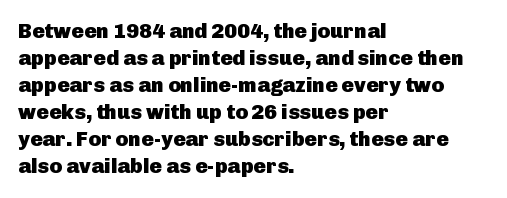
The image shows 21 px bold type, upright; set left-aligned, normal line spacing (1.29x), normal letter spacing, not underlined.
